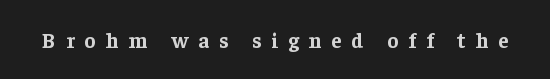
Q: Is the text bold? A: Yes.
Q: Is the text italic (slanted)? A: No, it is upright.
Q: Is the text underlined? A: No.
Q: Is the spacing between letters normal or unusually wide? A: Unusually wide.
